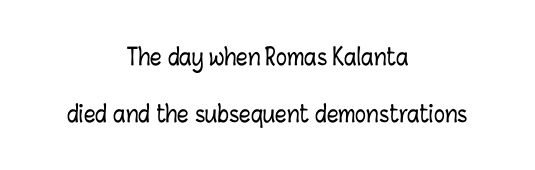
The image shows 23 px text type, upright; set centered, loose line spacing (2.47x), normal letter spacing, not underlined.
